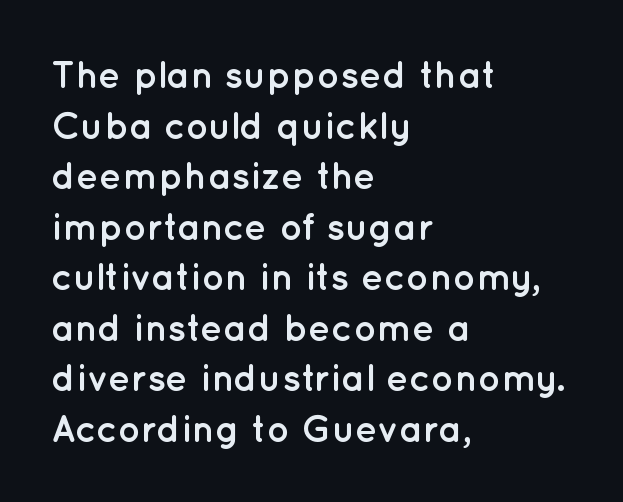
{"serif": "no", "italic": "no", "bold": "yes", "weight": "semibold", "width": "normal", "stroke_contrast": "low", "x_height": "medium", "monospaced": "no", "underline": "no", "align": "left", "line_spacing": "normal", "line_spacing_ratio": 1.33, "letter_spacing": "normal", "letter_spacing_em": 0.0, "glyph_px": 38}
